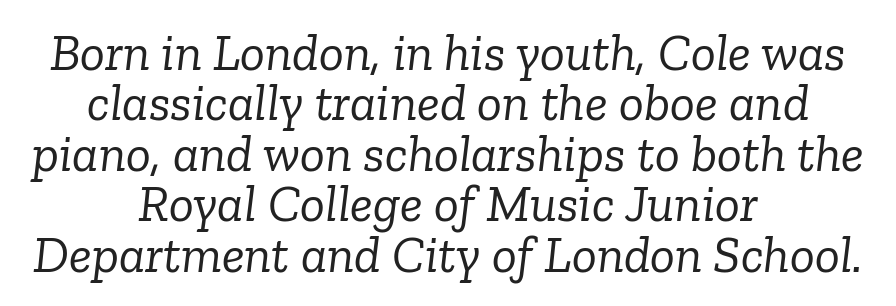
The image shows 52 px light serif type, italic (leaning right); set centered, tight line spacing (0.97x), normal letter spacing, not underlined; low stroke contrast and a medium x-height.
